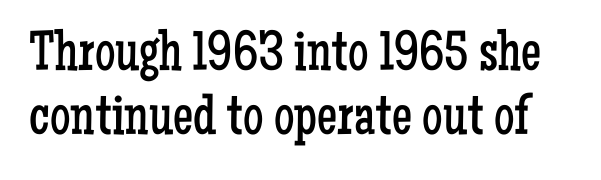
Observe the serifs anchoring each vertical stroke in this sample. Each new line begins almost immediately beneath the previous one. You can tell it's not italic because the verticals are truly vertical. Unbolded letterforms with no extra heft.
